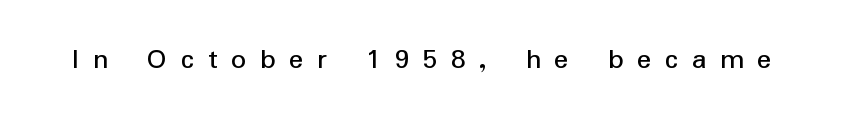
Nope, not italic — everything's standing straight. Are there feet on the stems? There aren't — it's a sans. Note the varied advance widths — an 'i' is clearly narrower than an 'm'. This sample uses expanded letter spacing, leaving extra air between glyphs.
